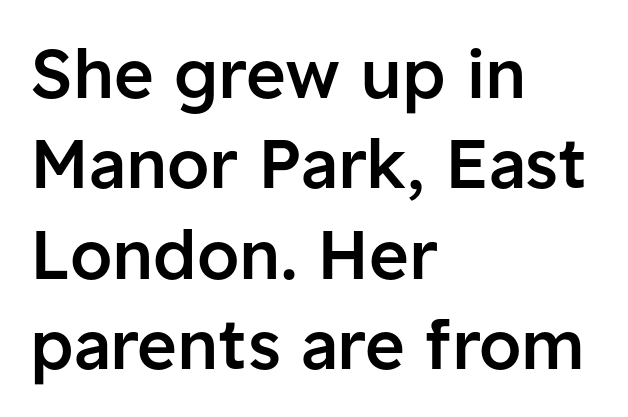
Q: Is the text bold? A: Semi-bold.
Q: Is the text italic (slanted)? A: No, it is upright.
Q: Is the typeface a serif or a sans-serif typeface? A: Sans-serif.
Q: Is the text underlined? A: No.
Q: How is the paragraph aligned? A: Left-aligned.
Q: Is the spacing between letters normal or unusually wide? A: Normal.
Q: Is the spacing between lines tight, normal or loose? A: Normal.
Q: Width (condensed, normal, or wide)? A: Normal.
Q: Stroke contrast? A: Low.
Q: x-height? A: Medium.
Q: Monospaced? A: No.
